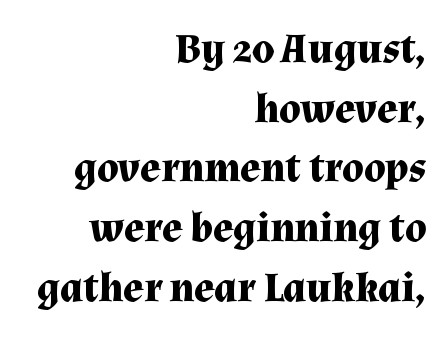
This block has exactly the height ordinary leading produces. You could not count columns in this text — the font is proportionally spaced. Beneath every word, the page is bare. The font's upright variant was chosen for this text.
